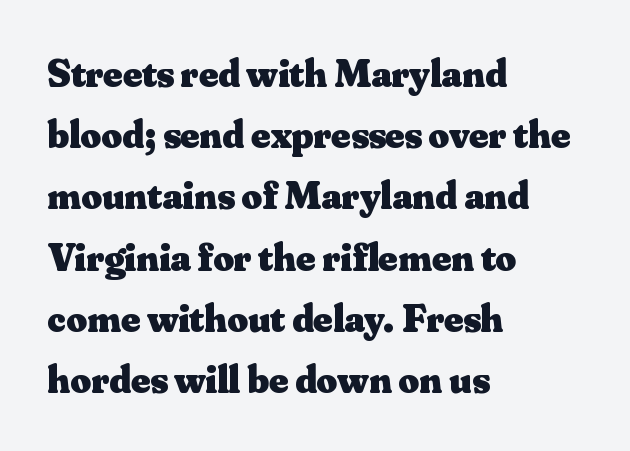
{"serif": "yes", "italic": "no", "bold": "yes", "weight": "heavy", "width": "normal", "stroke_contrast": "medium", "x_height": "small", "monospaced": "no", "underline": "no", "align": "left", "line_spacing": "normal", "line_spacing_ratio": 1.53, "letter_spacing": "normal", "letter_spacing_em": 0.0, "glyph_px": 40}
